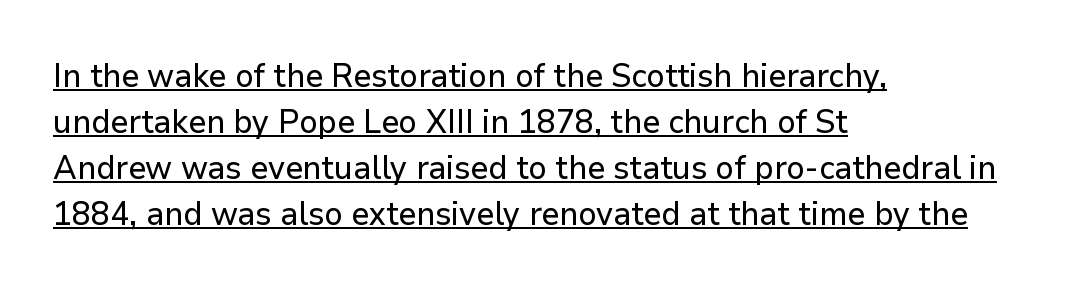
The image shows 33 px sans-serif type, upright; set left-aligned, normal line spacing (1.39x), normal letter spacing, underlined; low stroke contrast and a medium x-height.
